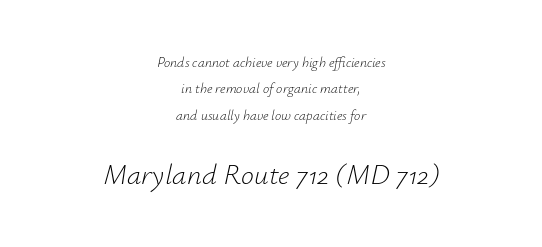
The image shows 29 px light type, italic (leaning right); set centered, line spacing 1.89x, normal letter spacing, not underlined; the second (bottom) block is 2.07x larger; low stroke contrast and a small x-height.
